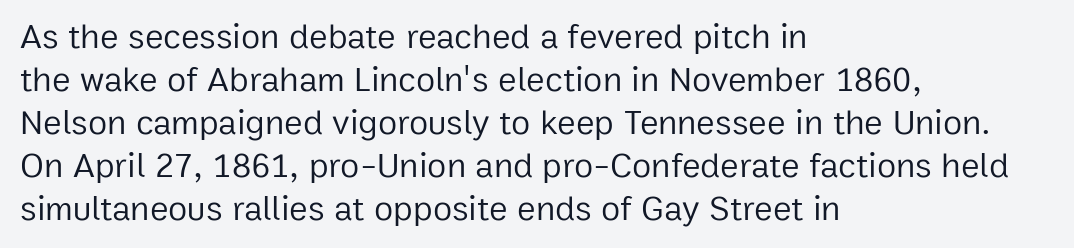
The image shows 35 px regular-weight sans-serif type, upright; set left-aligned, line spacing 1.23x, normal letter spacing, not underlined; low stroke contrast and a medium x-height.
